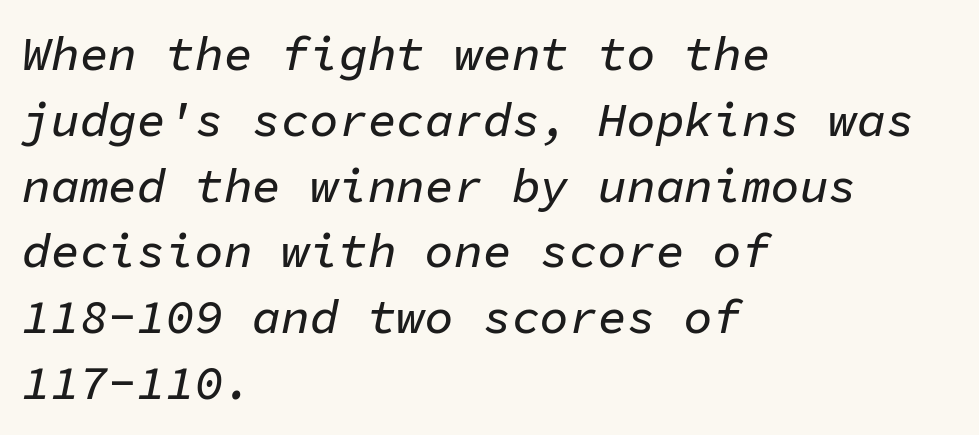
{"italic": "yes", "lean": "right", "slant_degrees": 11, "width": "normal", "stroke_contrast": "low", "x_height": "medium", "monospaced": "yes", "underline": "no", "align": "left", "line_spacing": "normal", "line_spacing_ratio": 1.37, "letter_spacing": "normal", "letter_spacing_em": 0.0, "glyph_px": 48}
